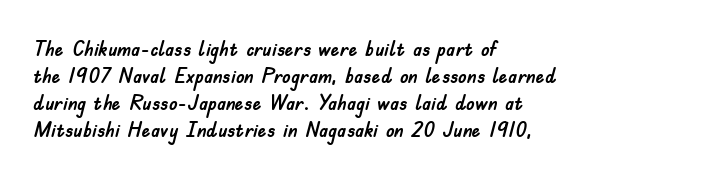
The image shows 22 px text type; set left-aligned, line spacing 1.22x, normal letter spacing, not underlined.
